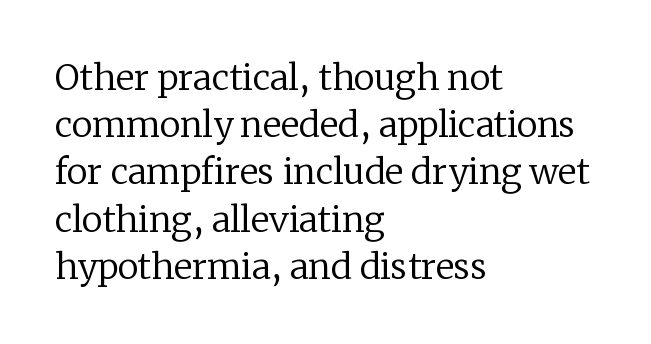
Q: Is the text bold? A: No.
Q: Is the text italic (slanted)? A: No, it is upright.
Q: Is the typeface a serif or a sans-serif typeface? A: Serif.
Q: Is the text underlined? A: No.
Q: How is the paragraph aligned? A: Left-aligned.
Q: Is the spacing between letters normal or unusually wide? A: Normal.
Q: Is the spacing between lines tight, normal or loose? A: Normal.
Q: Width (condensed, normal, or wide)? A: Normal.
Q: Stroke contrast? A: Low.
Q: x-height? A: Medium.
Q: Monospaced? A: No.
